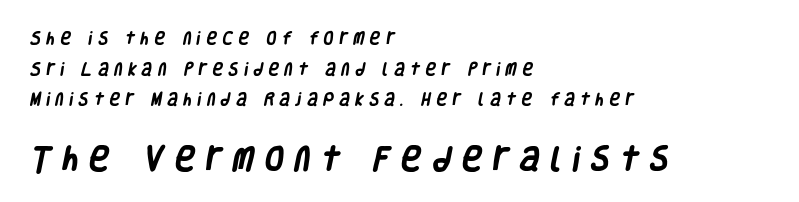
The image shows 27 px bold type; set left-aligned, loose line spacing (2.19x), unusually wide letter spacing (+0.42 em), not underlined; the second (bottom) block is 1.93x larger.
